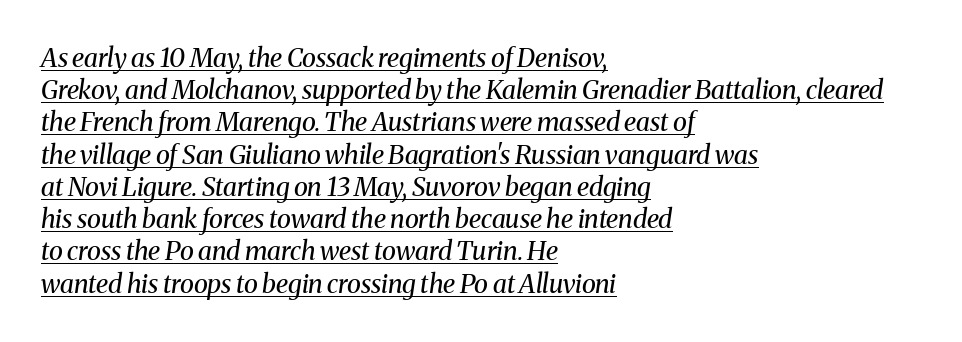
The words here are underlined. Weight: in the light-to-regular range. Compared with typical body copy, the letter spacing here is the same. This rendering uses left alignment, leaving the right contour irregular. Italic: yes, the glyphs are oblique.
